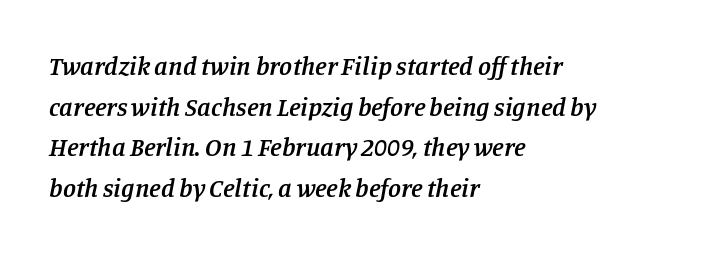
The image shows 26 px text type, italic (leaning right); set left-aligned, normal line spacing (1.56x), normal letter spacing, not underlined.
